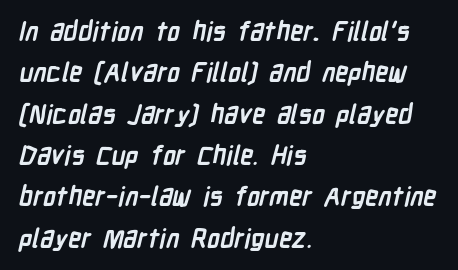
{"bold": "yes", "underline": "no", "align": "left", "line_spacing": "normal", "line_spacing_ratio": 1.59, "letter_spacing": "normal", "letter_spacing_em": 0.0, "glyph_px": 26}
